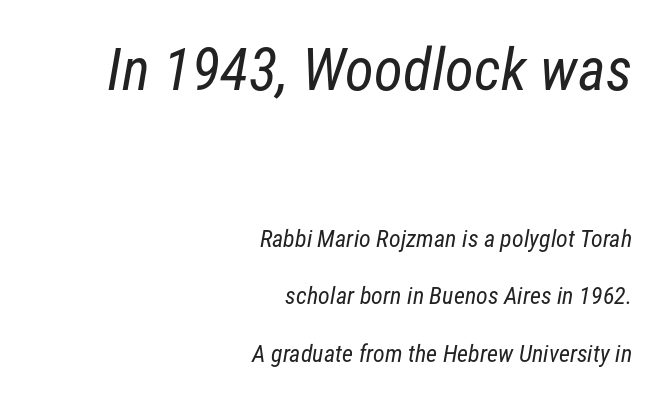
{"serif": "no", "bold": "no", "weight": "regular", "width": "condensed", "stroke_contrast": "low", "x_height": "medium", "monospaced": "no", "underline": "no", "align": "right", "line_spacing": "loose", "line_spacing_ratio": 2.4, "letter_spacing": "normal", "letter_spacing_em": 0.0, "larger_block": "first", "size_ratio": 2.46, "glyph_px": 59}
